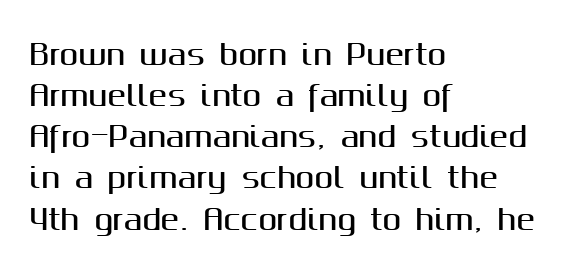
The image shows 28 px sans-serif type, upright; set left-aligned, normal line spacing (1.47x), normal letter spacing, not underlined; medium stroke contrast and a medium x-height.
